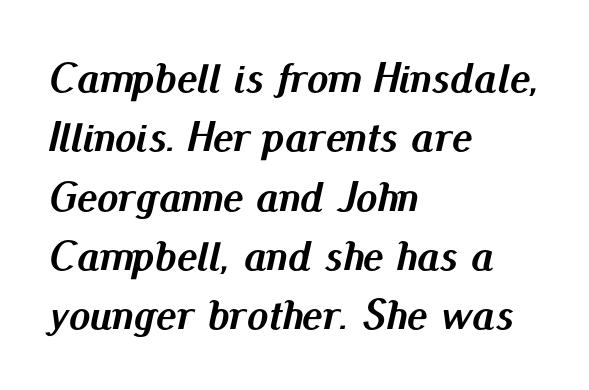
Observe the ordinary spacing: letters are neighbours, not strangers. A typesetter would mark this as italic. Students, observe: this is what conventionally led text looks like. Here the designer chose a conventional face with non-uniform glyph widths. The passage shown is not underscored anywhere.
